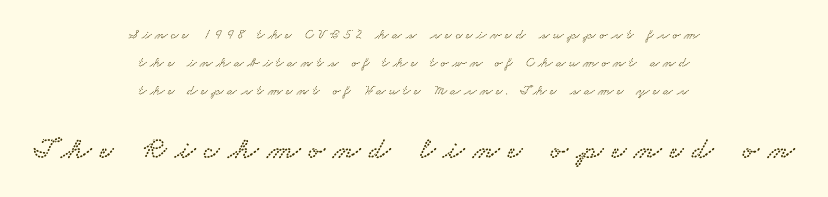
Q: Is the text underlined? A: No.
Q: How is the paragraph aligned? A: Centered.
Q: Is the spacing between letters normal or unusually wide? A: Unusually wide.
Q: Is the spacing between lines tight, normal or loose? A: Loose.
Q: Which block of text is set in a larger size, the first (top) or the second (bottom)? A: The second (bottom) one.
Q: Width (condensed, normal, or wide)? A: Wide.
Q: Stroke contrast? A: Low.
Q: x-height? A: Small.
Q: Monospaced? A: No.
